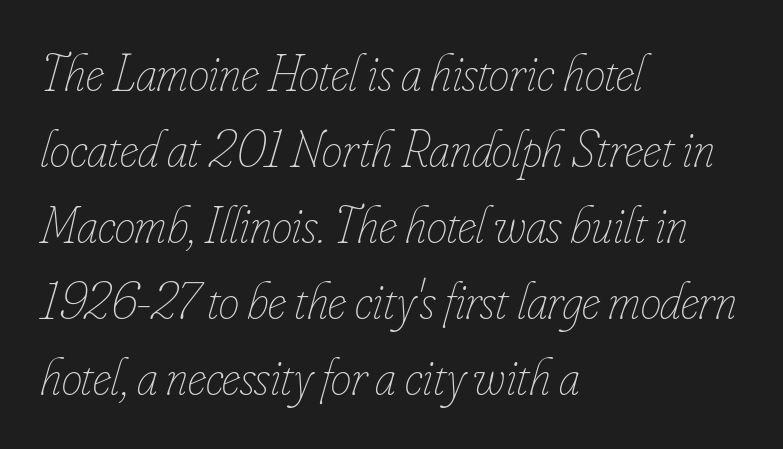
Q: Is the text bold? A: No.
Q: Is the text italic (slanted)? A: Yes, it leans right by about 16 degrees.
Q: Is the text underlined? A: No.
Q: How is the paragraph aligned? A: Left-aligned.
Q: Is the spacing between letters normal or unusually wide? A: Normal.
Q: Is the spacing between lines tight, normal or loose? A: Normal.
Q: Width (condensed, normal, or wide)? A: Condensed.
Q: Stroke contrast? A: Low.
Q: x-height? A: Small.
Q: Monospaced? A: No.
